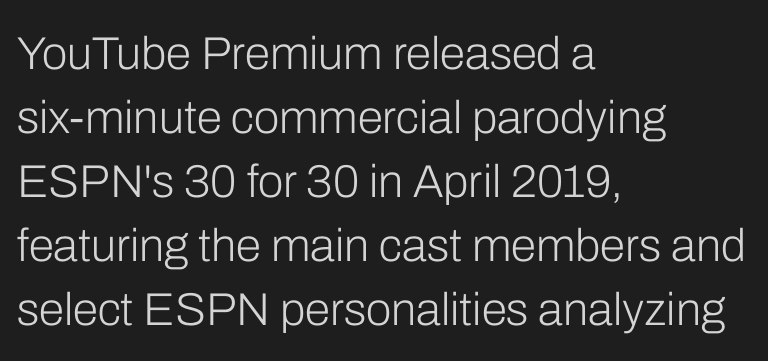
Typeset ragged right — the left edge is the straight one. Is this a fixed-width face? No — the glyphs have proportional, varying widths. Just letters on the line, the space beneath them empty. One glance says typical: line gaps are just what's usual. The rendering shows plain stroke endings on the letterforms — a sans-serif design.
